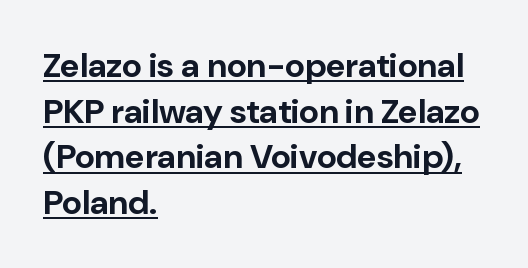
Think of a printed novel: that variable character pitch is what you see here. The rendering uses a bold face; every stroke is thick and dark. If you drew a ruler down the left edge, every line would touch it. Vertically, the passage feels balanced, rows spaced as you'd expect. The letters sit at their default tracking, neither squeezed nor spread. Honestly, the underline is the first thing you notice here.
